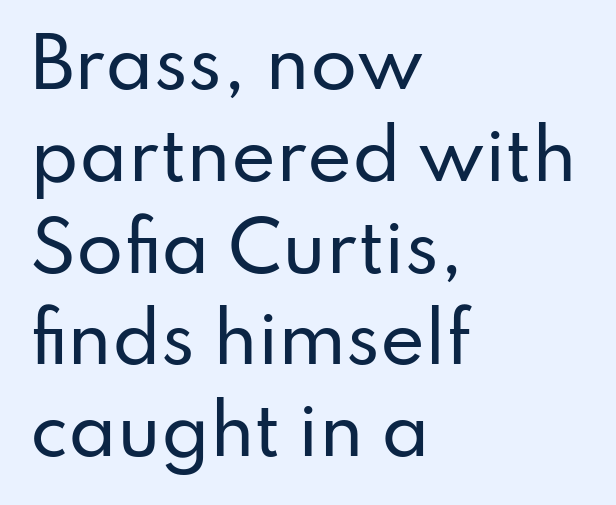
Whoever set this chose a conventional vertical rhythm. Proportional: the letters do not fall into vertical columns. The specimen reads as upright at a glance. The rag falls on the right side of this text block. Characters follow at the spacing the type designer built in. Anything drawn beneath the words? Only blank space.
